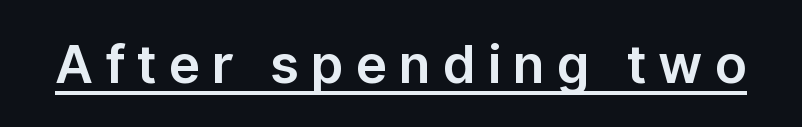
The image shows 53 px sans-serif type, upright; set unusually wide letter spacing (+0.22 em), underlined; low stroke contrast and a medium x-height.
